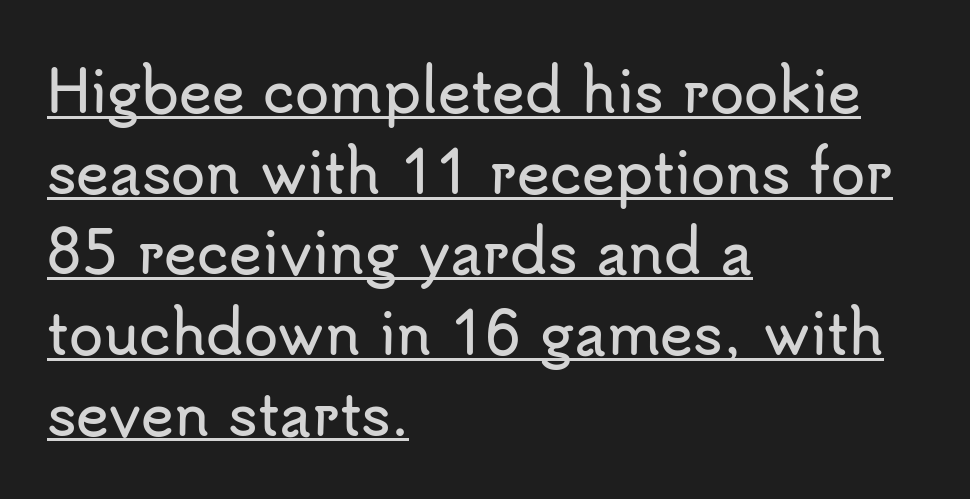
The image shows 56 px sans-serif type, upright; set left-aligned, normal line spacing (1.44x), normal letter spacing, underlined; low stroke contrast and a small x-height.
